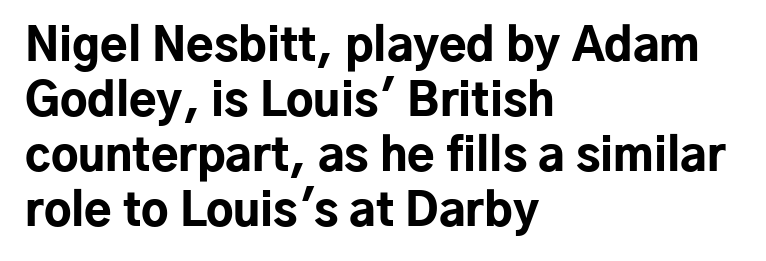
{"serif": "no", "italic": "no", "bold": "yes", "weight": "bold", "width": "normal", "stroke_contrast": "low", "x_height": "medium", "monospaced": "no", "underline": "no", "align": "left", "line_spacing_ratio": 1.22, "letter_spacing": "normal", "letter_spacing_em": 0.0, "glyph_px": 45}
